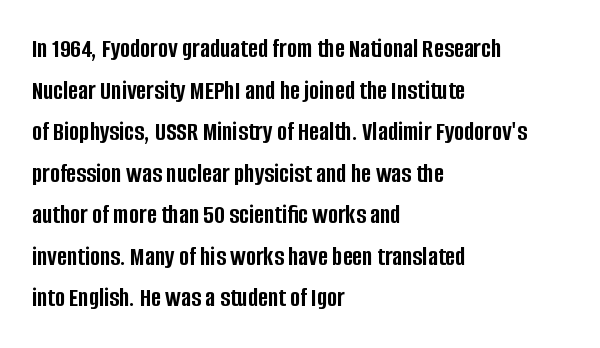
This sample keeps an unexceptional amount of space between lines. Which margin do the lines hug? The left one — the right edge is uneven. The specimen omits any rule beneath the text block's lines. Students, note that the glyphs here touch the page at normal intervals. This is heavy type, rendered in bold.
